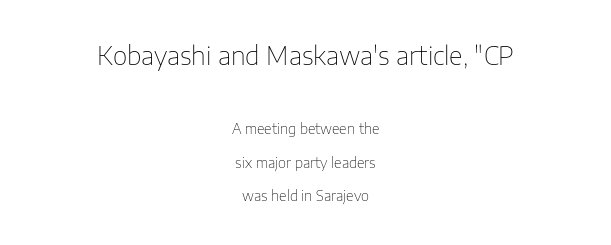
Q: Is the text bold? A: No.
Q: Is the text italic (slanted)? A: No, it is upright.
Q: Is the text underlined? A: No.
Q: How is the paragraph aligned? A: Centered.
Q: Is the spacing between letters normal or unusually wide? A: Normal.
Q: Is the spacing between lines tight, normal or loose? A: Loose.
Q: Which block of text is set in a larger size, the first (top) or the second (bottom)? A: The first (top) one.
